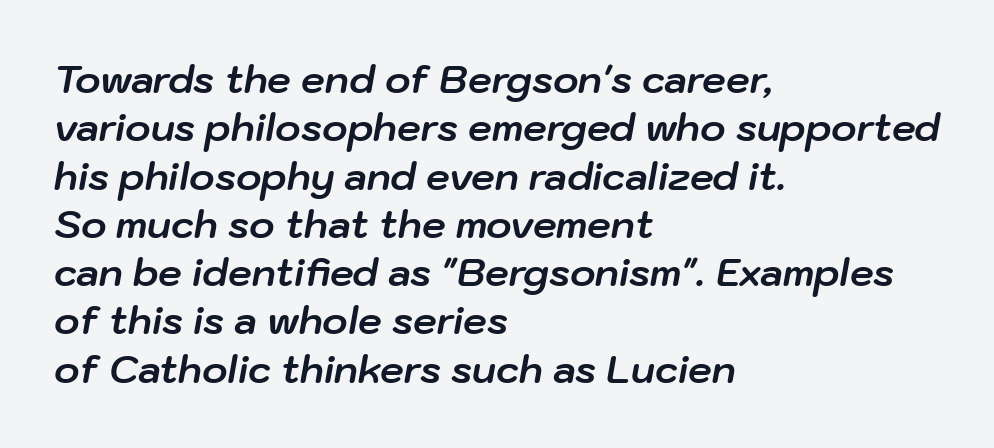
The image shows 38 px bold type, italic (leaning right); set left-aligned, normal line spacing (1.27x), normal letter spacing, not underlined; low stroke contrast and a medium x-height.
